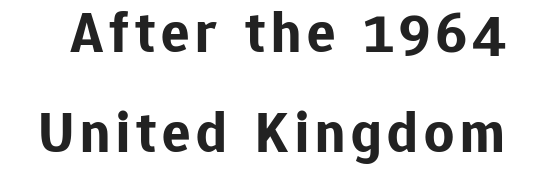
Typesetter's note: full bold, strokes at maximum text heaviness. The space beneath each line is pristine and unruled. This rendering employs a face without finishing strokes, i.e., a sans-serif. Does the lettering tilt? It doesn't — this is upright. A typesetter would call this proportional, since set widths differ per character.
